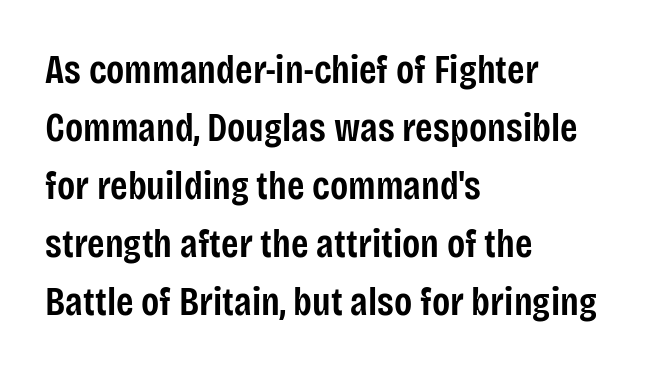
These lines keep a tight, regular rhythm from letter to letter. Heft: intermediate — a semibold. Unlike a traditional serif, this face leaves its strokes unadorned. All the whitespace from short lines collects on the right. Spacing verdict: proportional, widths tailored to each character. The type sits square on the baseline with zero lean.
